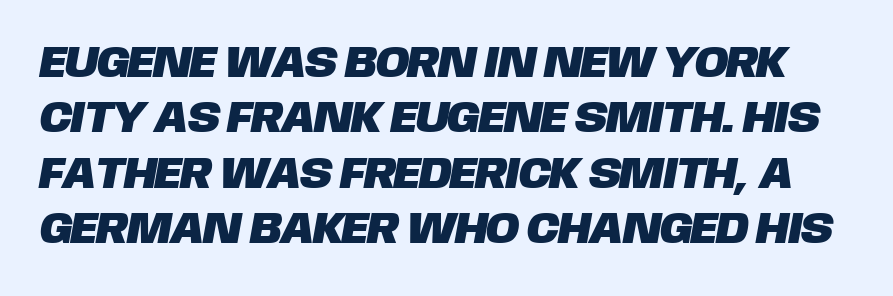
Q: Is the typeface a serif or a sans-serif typeface? A: Sans-serif.
Q: Is the text underlined? A: No.
Q: Is the spacing between letters normal or unusually wide? A: Normal.
Q: Width (condensed, normal, or wide)? A: Normal.
Q: Stroke contrast? A: Low.
Q: x-height? A: Large.
Q: Monospaced? A: No.
